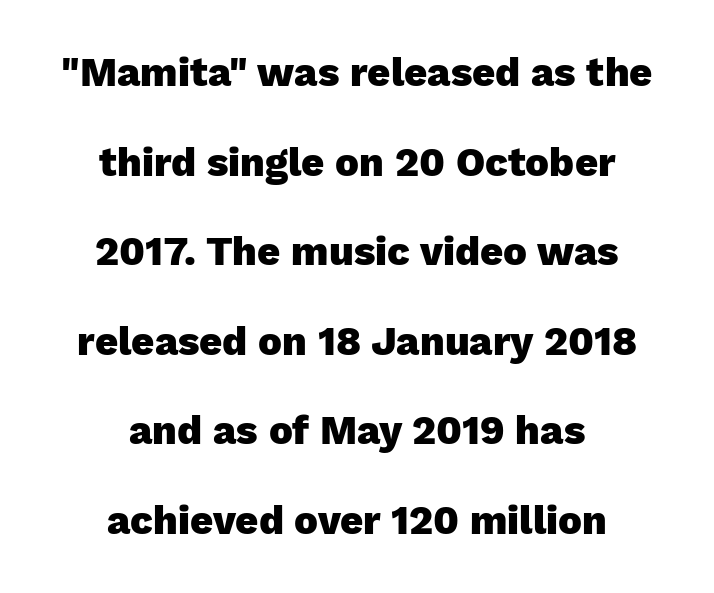
{"serif": "no", "italic": "no", "bold": "yes", "weight": "heavy", "width": "normal", "stroke_contrast": "low", "x_height": "medium", "monospaced": "no", "underline": "no", "align": "center", "line_spacing": "loose", "line_spacing_ratio": 2.24, "letter_spacing": "normal", "letter_spacing_em": 0.0, "glyph_px": 40}
